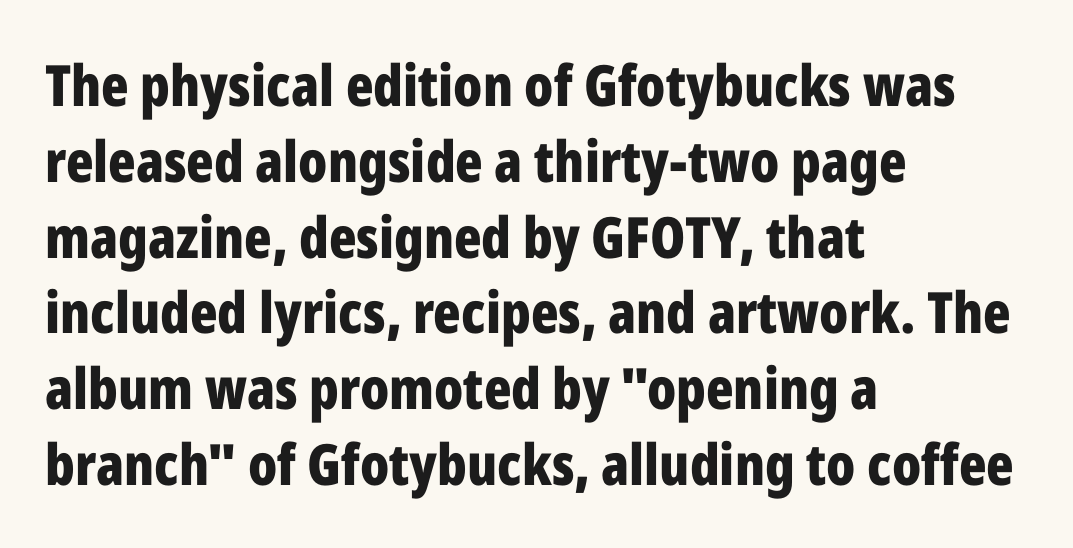
The image shows 57 px bold, condensed sans-serif type, upright; set left-aligned, normal line spacing (1.33x), normal letter spacing, not underlined; low stroke contrast and a medium x-height.
